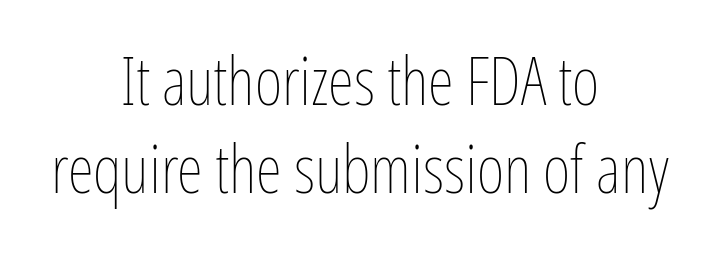
The lettering holds an erect, upright posture throughout. The rendering uses natural spacing where letterforms have individual widths. Spacing between characters is what you'd get straight out of the box. Neither beginnings nor endings align; midpoints do.
